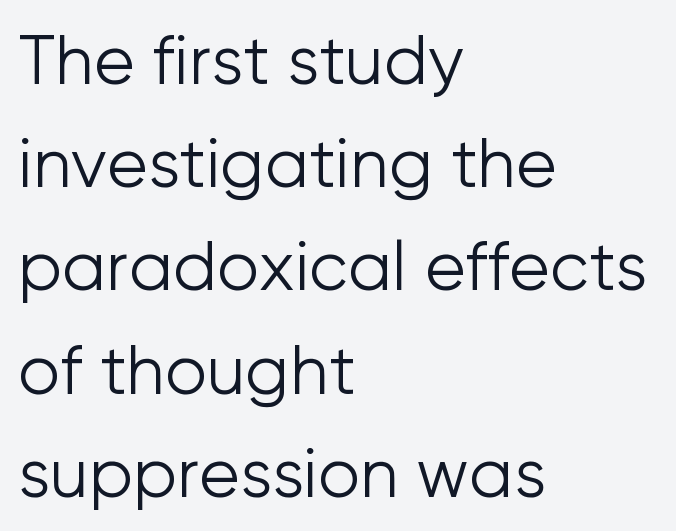
A sans-serif font was chosen for this passage. Type without underlining. Spacing verdict: proportional, widths tailored to each character. Every character sits straight up, as roman type does. The characters are drawn with everyday or finer stroke widths. Does the copy run flush right? No — it runs flush left.
